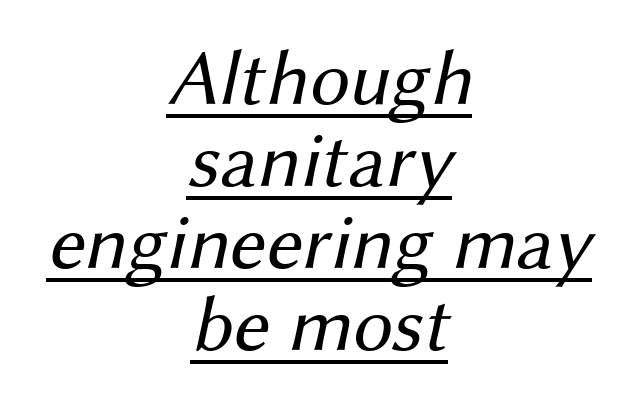
{"serif": "no", "bold": "no", "weight": "regular", "width": "normal", "stroke_contrast": "medium", "x_height": "medium", "monospaced": "no", "underline": "yes", "align": "center", "line_spacing": "tight", "line_spacing_ratio": 1.04, "letter_spacing": "normal", "letter_spacing_em": 0.0, "glyph_px": 79}
